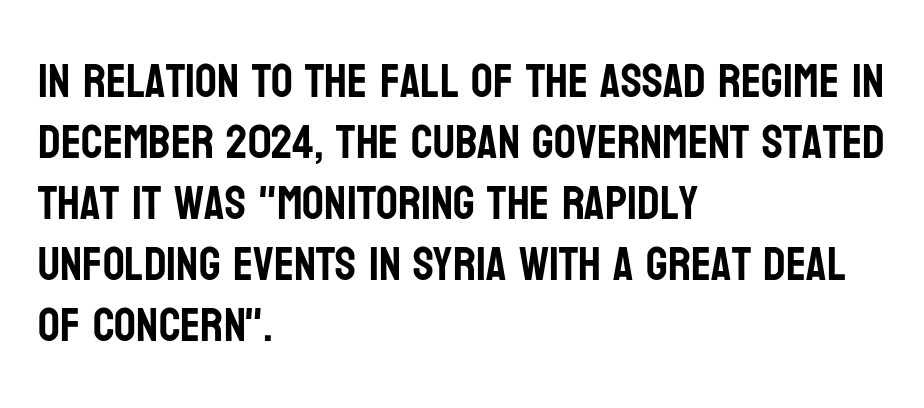
Q: Is the text italic (slanted)? A: No, it is upright.
Q: Is the typeface a serif or a sans-serif typeface? A: Sans-serif.
Q: Is the text underlined? A: No.
Q: How is the paragraph aligned? A: Left-aligned.
Q: Is the spacing between letters normal or unusually wide? A: Normal.
Q: Is the spacing between lines tight, normal or loose? A: Normal.
Q: Width (condensed, normal, or wide)? A: Condensed.
Q: Stroke contrast? A: Low.
Q: x-height? A: Large.
Q: Monospaced? A: No.
